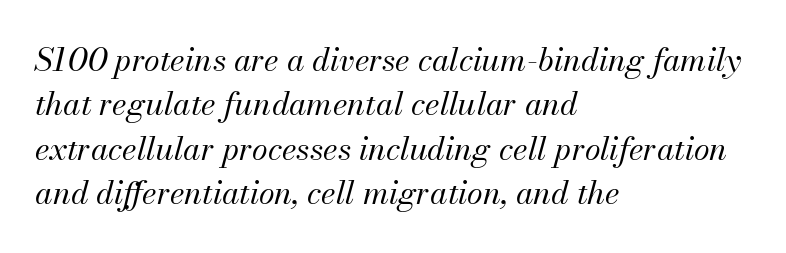
Q: Is the text bold? A: No.
Q: Is the text italic (slanted)? A: Yes, it leans right by about 13 degrees.
Q: Is the text underlined? A: No.
Q: How is the paragraph aligned? A: Left-aligned.
Q: Is the spacing between letters normal or unusually wide? A: Normal.
Q: Is the spacing between lines tight, normal or loose? A: Normal.
Q: Width (condensed, normal, or wide)? A: Normal.
Q: Stroke contrast? A: Medium.
Q: x-height? A: Small.
Q: Monospaced? A: No.
